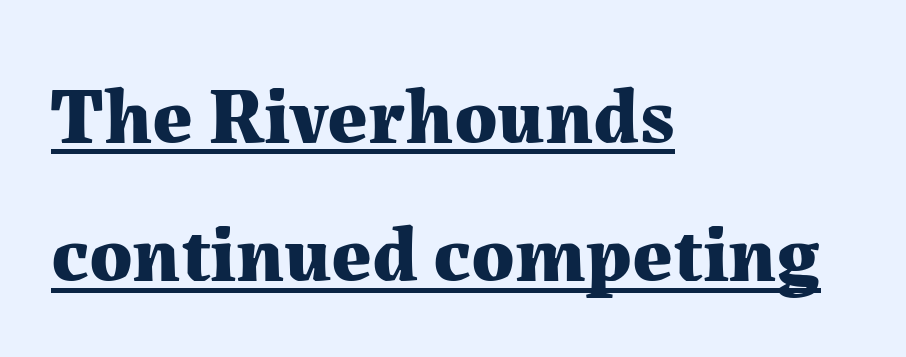
Q: Is the text bold? A: Yes.
Q: Is the text italic (slanted)? A: No, it is upright.
Q: Is the typeface a serif or a sans-serif typeface? A: Serif.
Q: Is the text underlined? A: Yes.
Q: How is the paragraph aligned? A: Left-aligned.
Q: Is the spacing between letters normal or unusually wide? A: Normal.
Q: Width (condensed, normal, or wide)? A: Normal.
Q: Stroke contrast? A: Medium.
Q: x-height? A: Medium.
Q: Monospaced? A: No.
